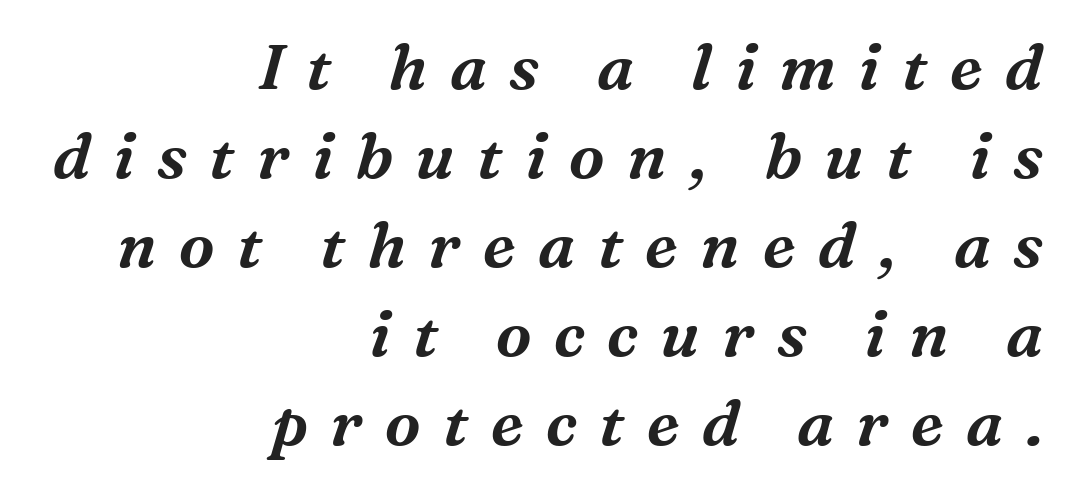
Whoever set this chose a conventional vertical rhythm. The rendering applies a slant to the glyphs. A typesetter would call this proportional, since set widths differ per character. Letterform terminals end in serifs throughout the passage. All the whitespace from short lines collects on the left.
